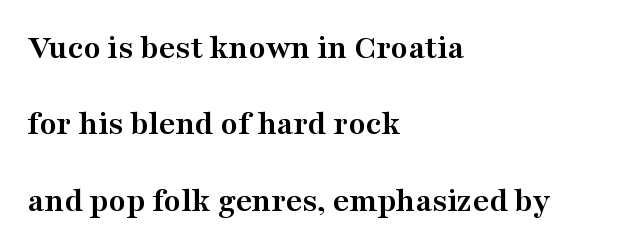
The image shows 35 px semibold, wide serif type, upright; set left-aligned, loose line spacing (2.18x), normal letter spacing, not underlined; medium stroke contrast and a medium x-height.
